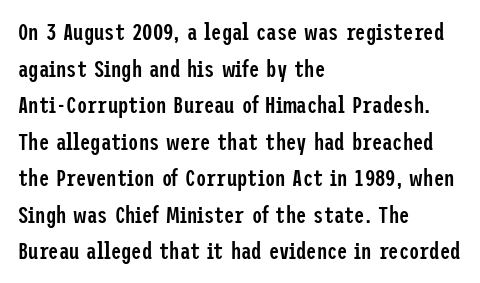
The type is set solid horizontally, with unmodified tracking. Visually the block forms a straight wall on the left and a jagged coastline on the right. Does the lettering tilt? It doesn't — this is upright. Baseline-to-baseline distance is the conventional proportion of letter height. Anything drawn beneath the words? Only blank space.
